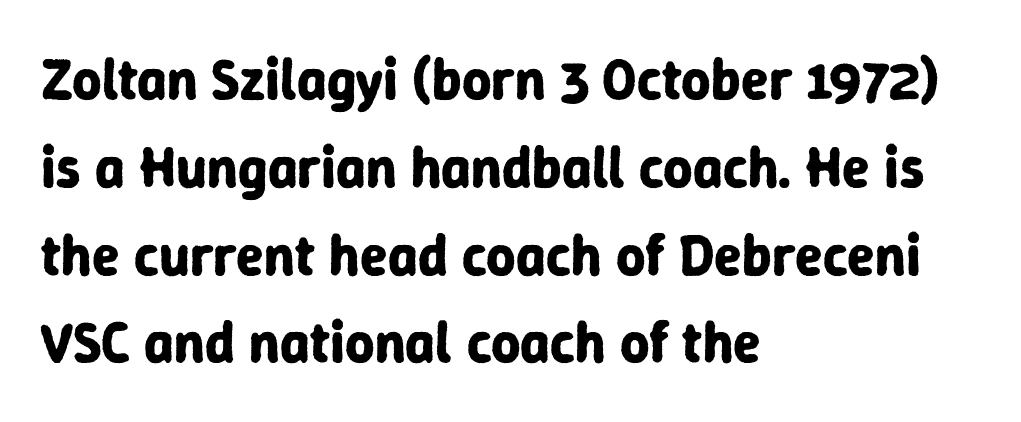
Typesetter's note: full bold, strokes at maximum text heaviness. This sample is left-justified, so line endings fall wherever the words run out. Does the leading feel generous? No, just average. Spacing verdict: proportional, widths tailored to each character. Classification — sans serif.
